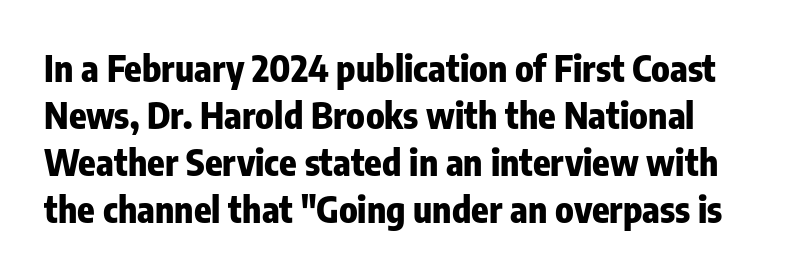
Q: Is the text bold? A: Yes.
Q: Is the text italic (slanted)? A: No, it is upright.
Q: Is the typeface a serif or a sans-serif typeface? A: Sans-serif.
Q: Is the text underlined? A: No.
Q: Is the spacing between letters normal or unusually wide? A: Normal.
Q: Is the spacing between lines tight, normal or loose? A: Normal.
Q: Width (condensed, normal, or wide)? A: Condensed.
Q: Stroke contrast? A: Low.
Q: x-height? A: Medium.
Q: Monospaced? A: No.
